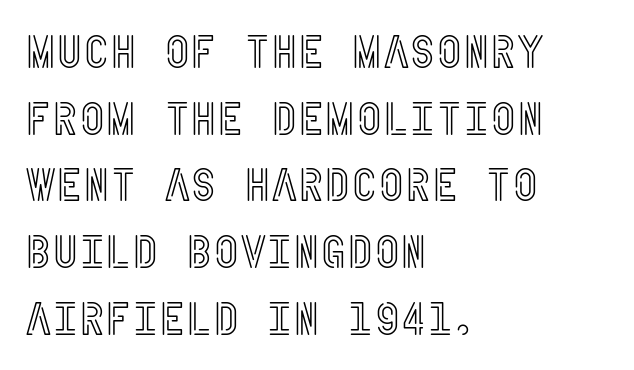
Q: Is the text italic (slanted)? A: No, it is upright.
Q: Is the text underlined? A: No.
Q: How is the paragraph aligned? A: Left-aligned.
Q: Is the spacing between letters normal or unusually wide? A: Normal.
Q: Is the spacing between lines tight, normal or loose? A: Normal.
Q: Width (condensed, normal, or wide)? A: Condensed.
Q: x-height? A: Large.
